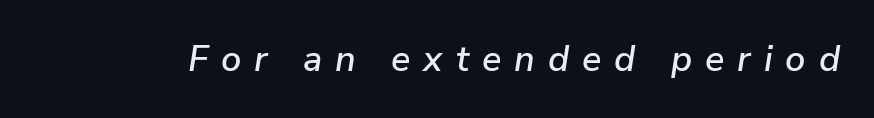
Q: Is the text italic (slanted)? A: Yes, it leans right by about 9 degrees.
Q: Is the text underlined? A: No.
Q: Is the spacing between letters normal or unusually wide? A: Unusually wide.
Q: Width (condensed, normal, or wide)? A: Normal.
Q: Stroke contrast? A: Low.
Q: x-height? A: Medium.
Q: Monospaced? A: No.
